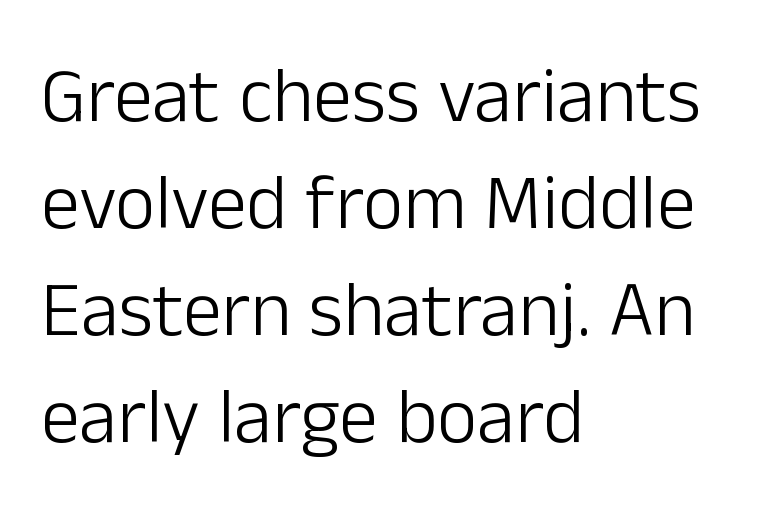
Q: Is the text bold? A: No.
Q: Is the text italic (slanted)? A: No, it is upright.
Q: Is the typeface a serif or a sans-serif typeface? A: Sans-serif.
Q: Is the text underlined? A: No.
Q: How is the paragraph aligned? A: Left-aligned.
Q: Is the spacing between letters normal or unusually wide? A: Normal.
Q: Is the spacing between lines tight, normal or loose? A: Normal.
Q: Width (condensed, normal, or wide)? A: Normal.
Q: Stroke contrast? A: Low.
Q: x-height? A: Medium.
Q: Monospaced? A: No.
